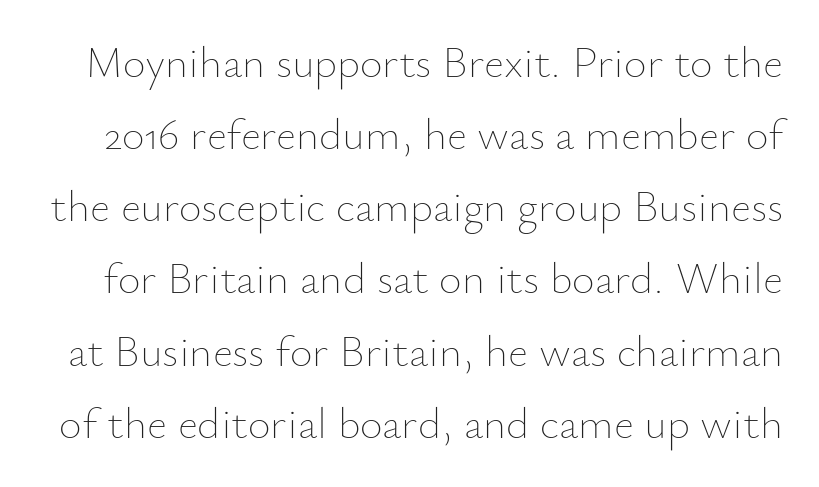
Q: Is the text bold? A: No.
Q: Is the text italic (slanted)? A: No, it is upright.
Q: Is the text underlined? A: No.
Q: Is the spacing between letters normal or unusually wide? A: Normal.
Q: Is the spacing between lines tight, normal or loose? A: Normal.
Q: Width (condensed, normal, or wide)? A: Normal.
Q: Stroke contrast? A: Low.
Q: x-height? A: Small.
Q: Monospaced? A: No.
